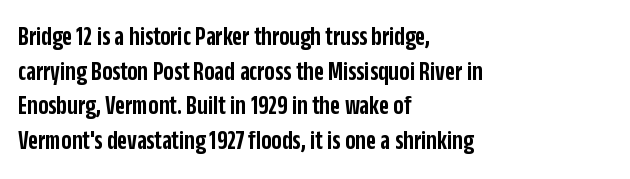
The image shows 27 px text type, upright; set left-aligned, normal line spacing (1.28x), normal letter spacing, not underlined.
